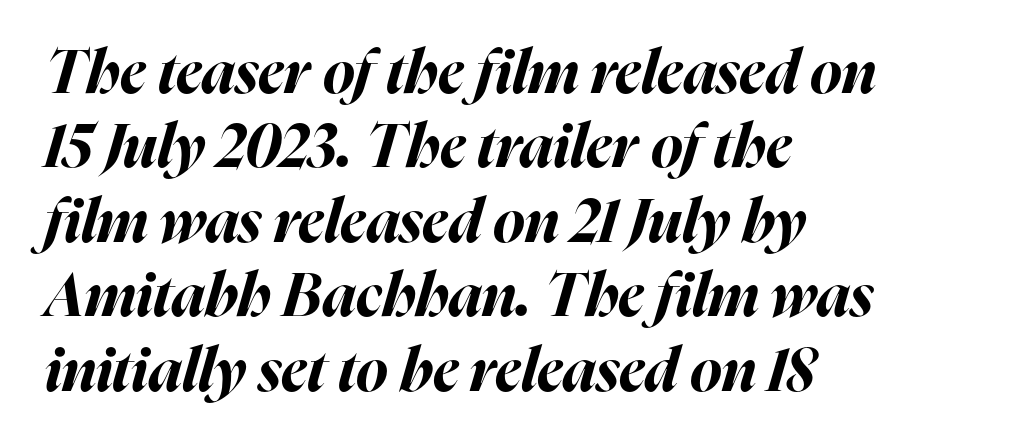
{"italic": "yes", "lean": "right", "slant_degrees": 16, "bold": "yes", "weight": "bold", "width": "normal", "stroke_contrast": "high", "x_height": "medium", "monospaced": "no", "underline": "no", "align": "left", "line_spacing_ratio": 1.24, "letter_spacing": "normal", "letter_spacing_em": 0.0, "glyph_px": 60}
